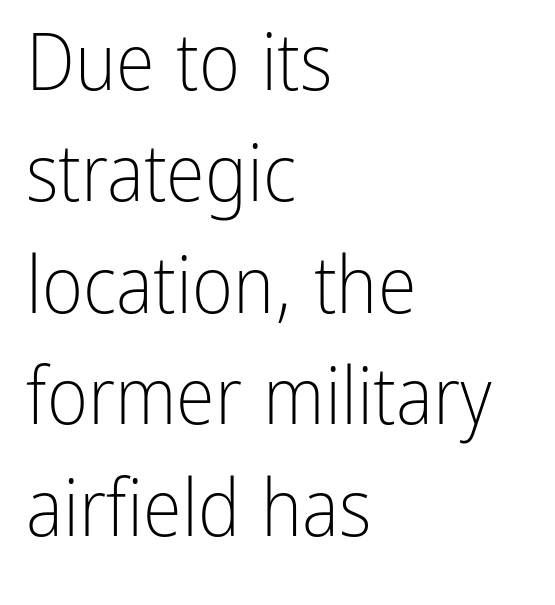
Nobody drew a line under any word here. This rendering employs a face without finishing strokes, i.e., a sans-serif. Bold? No — there's no thickening of the strokes. Typeset ragged right — the left edge is the straight one. Do the letters lean? They stand straight. Notice how descenders clear the ascenders below comfortably — that's standard leading.
